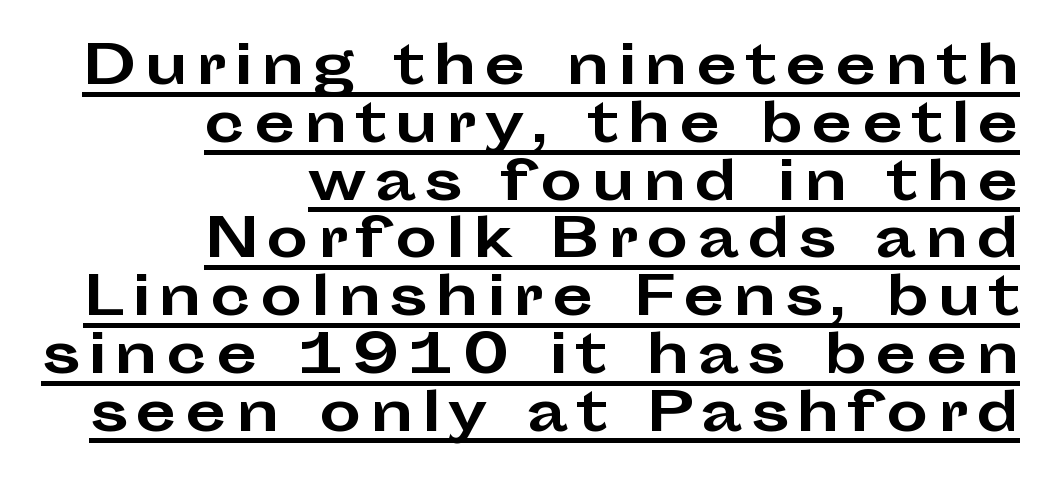
Q: Is the text bold? A: Yes.
Q: Is the text italic (slanted)? A: No, it is upright.
Q: Is the typeface a serif or a sans-serif typeface? A: Sans-serif.
Q: Is the text underlined? A: Yes.
Q: How is the paragraph aligned? A: Right-aligned.
Q: Is the spacing between lines tight, normal or loose? A: Tight.
Q: Width (condensed, normal, or wide)? A: Wide.
Q: Stroke contrast? A: Low.
Q: x-height? A: Medium.
Q: Monospaced? A: No.
